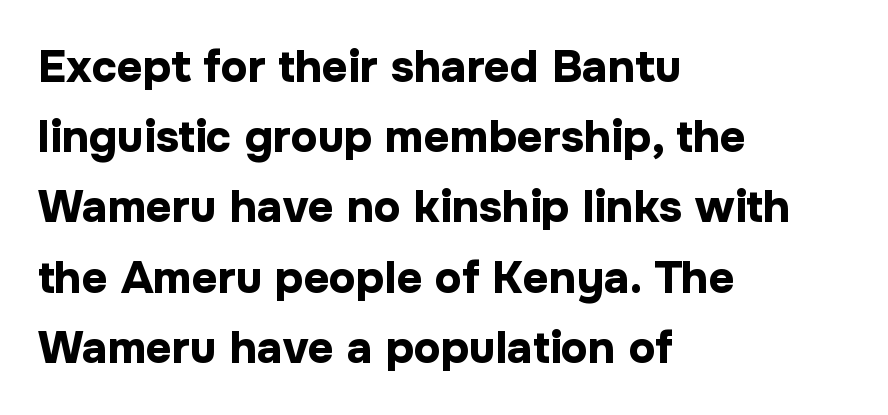
{"serif": "no", "italic": "no", "bold": "yes", "weight": "bold", "width": "normal", "stroke_contrast": "low", "x_height": "medium", "monospaced": "no", "underline": "no", "align": "left", "line_spacing": "normal", "line_spacing_ratio": 1.56, "letter_spacing": "normal", "letter_spacing_em": 0.0, "glyph_px": 45}
